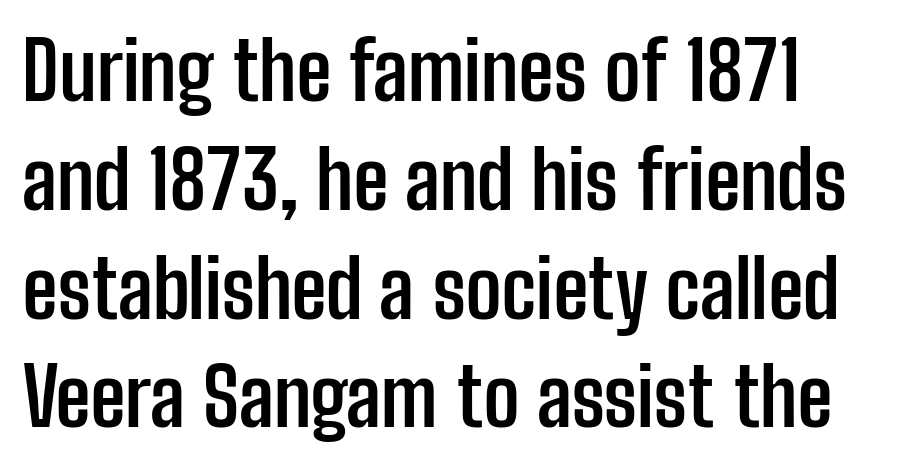
The letterforms sit shoulder to shoulder at normal distance. Rows of type keep a routine distance in the vertical direction. Line beginnings align vertically; line endings do not. Is this a fixed-width face? No — the glyphs have proportional, varying widths. Check where the strokes stop: nothing finishes them off — pure sans. Plenty of ink on the page — the face is bold.
